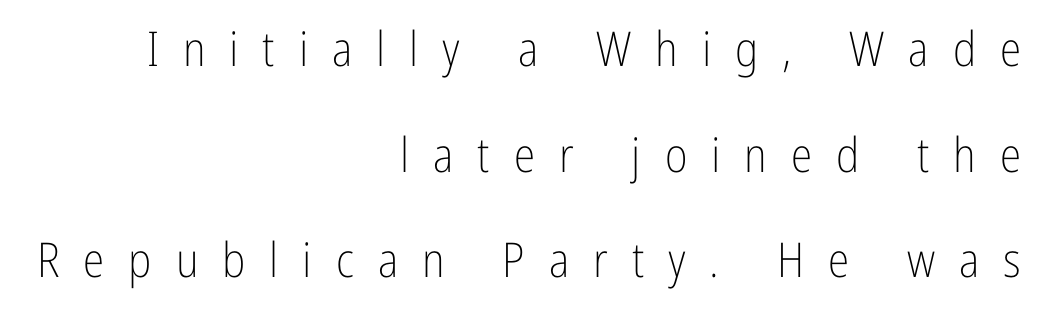
Is there much room between lines? Yes — plenty of vertical air separates them. The passage shown is typeset with a sans-serif family. Check the space under the baseline: it is left empty. In terms of letterspacing, this is a distinctly airy, spread setting. A flush-right, rag-left setting is used for this passage.
